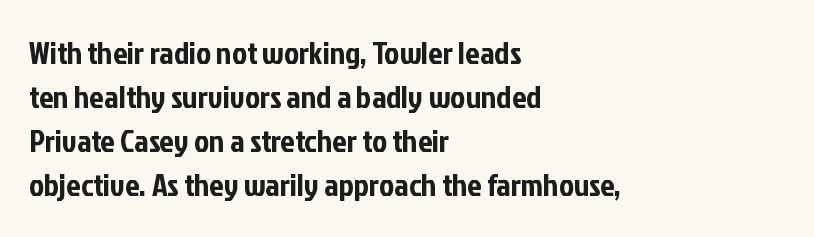
The image shows 32 px condensed sans-serif type, upright; set left-aligned, normal line spacing (1.38x), normal letter spacing, not underlined; low stroke contrast and a medium x-height.
